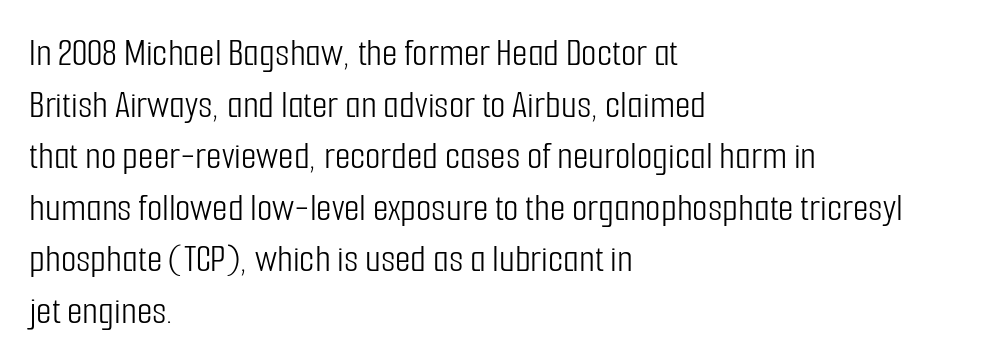
The lettering holds an erect, upright posture throughout. Classification — sans serif. A student would call this left alignment; a typographer would say flush left, rag right. Underline: absent.
